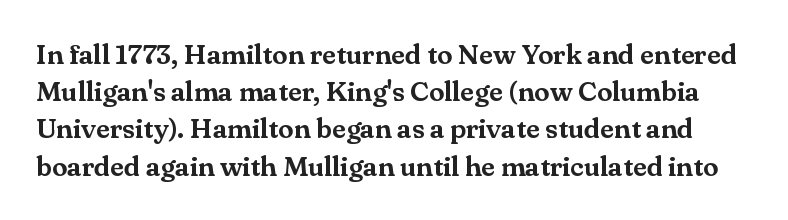
A typesetter would mark this as roman, not italic. Regarding leading, the lines here are spaced in the standard way. Each row of text sits above clean, open space. Here the designer chose a conventional face with non-uniform glyph widths. Note: serifs present on the glyphs. Characters follow at the spacing the type designer built in.
